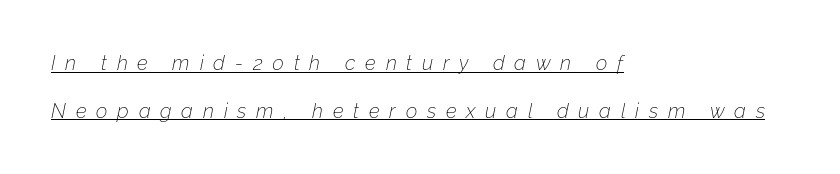
Q: Is the text bold? A: No.
Q: Is the text italic (slanted)? A: Yes, it leans right by about 12 degrees.
Q: Is the text underlined? A: Yes.
Q: How is the paragraph aligned? A: Left-aligned.
Q: Is the spacing between letters normal or unusually wide? A: Unusually wide.
Q: Is the spacing between lines tight, normal or loose? A: Loose.
